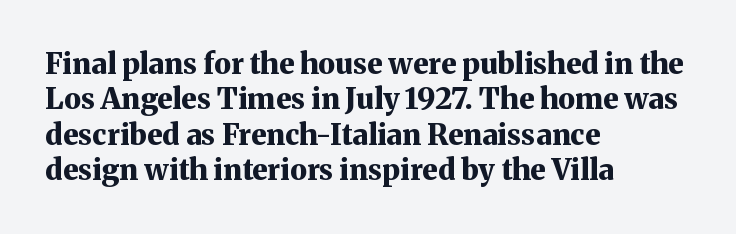
Q: Is the text bold? A: Yes.
Q: Is the text italic (slanted)? A: No, it is upright.
Q: Is the typeface a serif or a sans-serif typeface? A: Serif.
Q: Is the text underlined? A: No.
Q: How is the paragraph aligned? A: Left-aligned.
Q: Is the spacing between letters normal or unusually wide? A: Normal.
Q: Width (condensed, normal, or wide)? A: Normal.
Q: Stroke contrast? A: Medium.
Q: x-height? A: Medium.
Q: Monospaced? A: No.
